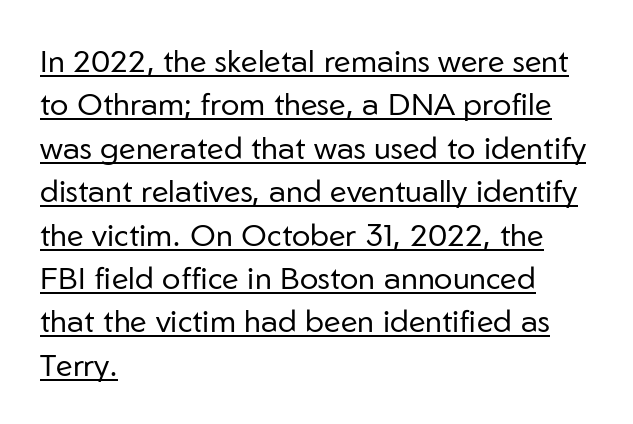
A classic flush-left, rag-right setting is used for this passage. No letter is thick-stroked: the sample isn't bold. This is underlined copy, the kind a proofreader might mark for attention. Horizontal bands of white between lines are of average thickness.
